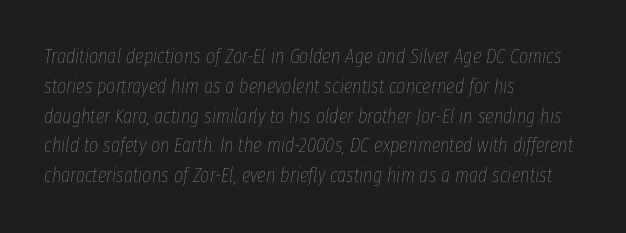
The image shows 20 px text type, italic (leaning right); set left-aligned, normal line spacing (1.49x), normal letter spacing, not underlined.
